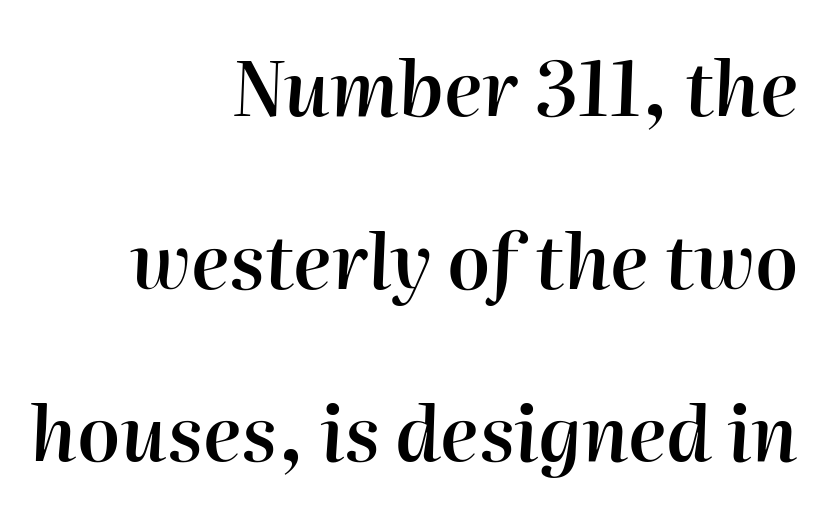
{"italic": "yes", "lean": "right", "slant_degrees": 2, "bold": "semi", "weight": "semibold", "width": "normal", "stroke_contrast": "high", "x_height": "medium", "monospaced": "no", "underline": "no", "align": "right", "line_spacing": "loose", "line_spacing_ratio": 2.27, "letter_spacing": "normal", "letter_spacing_em": 0.0, "glyph_px": 76}
